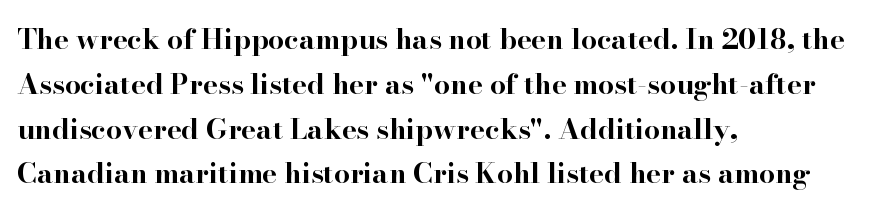
{"serif": "yes", "italic": "no", "bold": "yes", "weight": "bold", "width": "wide", "stroke_contrast": "high", "x_height": "small", "monospaced": "no", "underline": "no", "align": "left", "line_spacing": "normal", "line_spacing_ratio": 1.6, "letter_spacing": "normal", "letter_spacing_em": 0.0, "glyph_px": 28}
